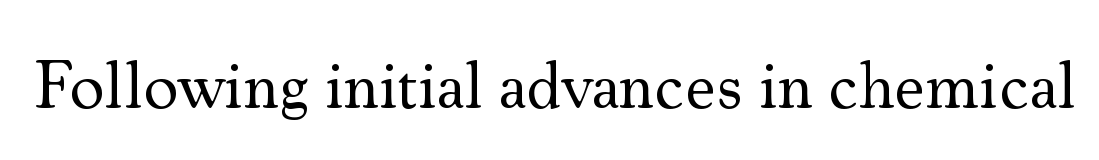
Nothing heavy about these letters — not bold at all. Underline: absent. These lines are rendered in a variable-pitch font. The face used here is seriffed, in the tradition of book romans. Ascenders rise straight up at ninety degrees.
